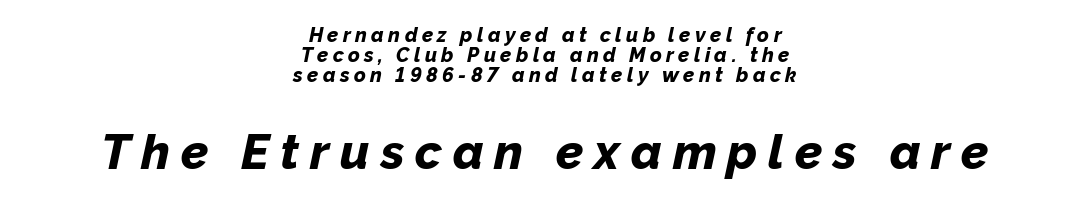
Q: Is the text bold? A: Yes.
Q: Is the text italic (slanted)? A: Yes, it leans right by about 12 degrees.
Q: Is the text underlined? A: No.
Q: How is the paragraph aligned? A: Centered.
Q: Is the spacing between letters normal or unusually wide? A: Unusually wide.
Q: Is the spacing between lines tight, normal or loose? A: Tight.
Q: Which block of text is set in a larger size, the first (top) or the second (bottom)? A: The second (bottom) one.
Q: Width (condensed, normal, or wide)? A: Normal.
Q: Stroke contrast? A: Low.
Q: x-height? A: Medium.
Q: Monospaced? A: No.
